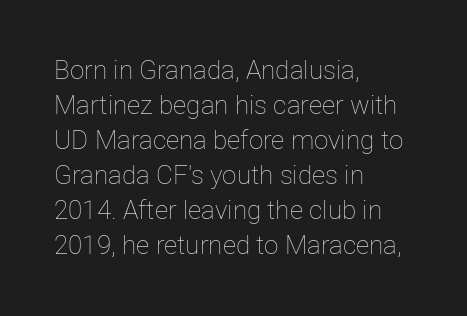
The image shows 26 px text type, upright; set left-aligned, normal line spacing (1.35x), normal letter spacing, not underlined.
